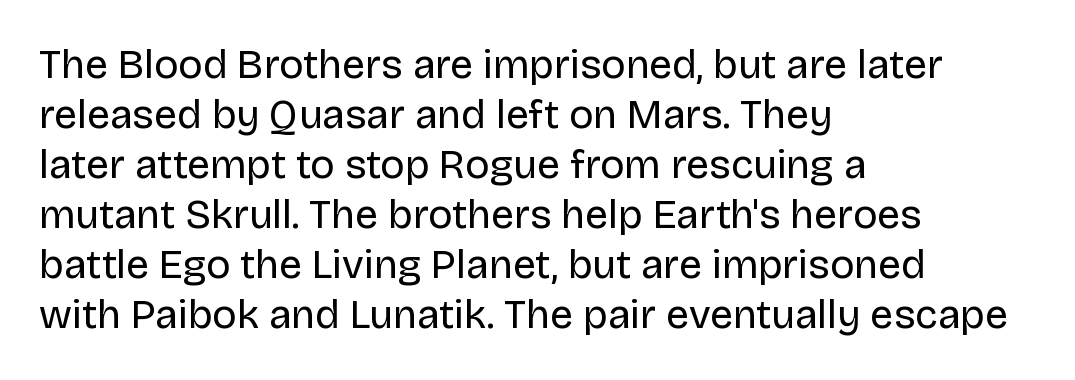
Default kerning and tracking; the words read as compact shapes. Vertical stems look standard width or narrower in stroke. The face used here is proportionally spaced, like ordinary book or web type. The zone under the glyphs is completely vacant.
